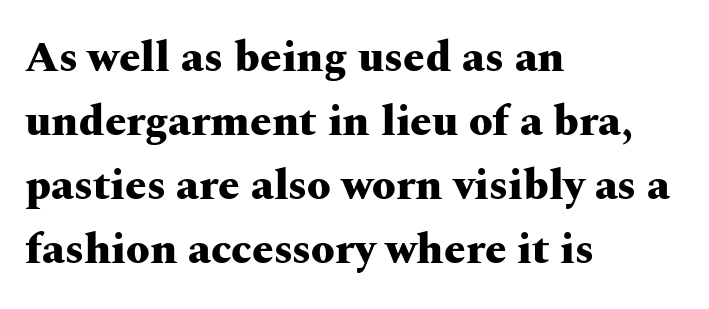
The image shows 43 px heavy, wide serif type, upright; set left-aligned, normal line spacing (1.49x), normal letter spacing, not underlined; medium stroke contrast and a medium x-height.
